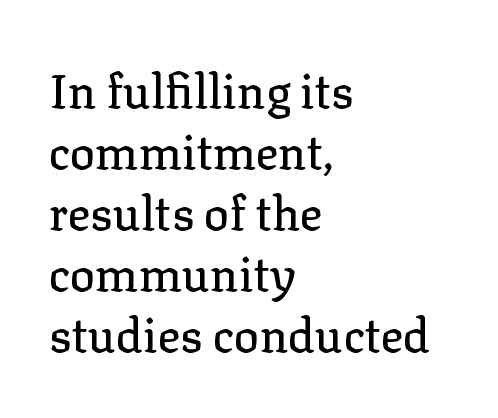
Q: Is the text italic (slanted)? A: No, it is upright.
Q: Is the typeface a serif or a sans-serif typeface? A: Serif.
Q: Is the text underlined? A: No.
Q: How is the paragraph aligned? A: Left-aligned.
Q: Is the spacing between letters normal or unusually wide? A: Normal.
Q: Is the spacing between lines tight, normal or loose? A: Normal.
Q: Width (condensed, normal, or wide)? A: Normal.
Q: Stroke contrast? A: Low.
Q: x-height? A: Medium.
Q: Monospaced? A: No.
